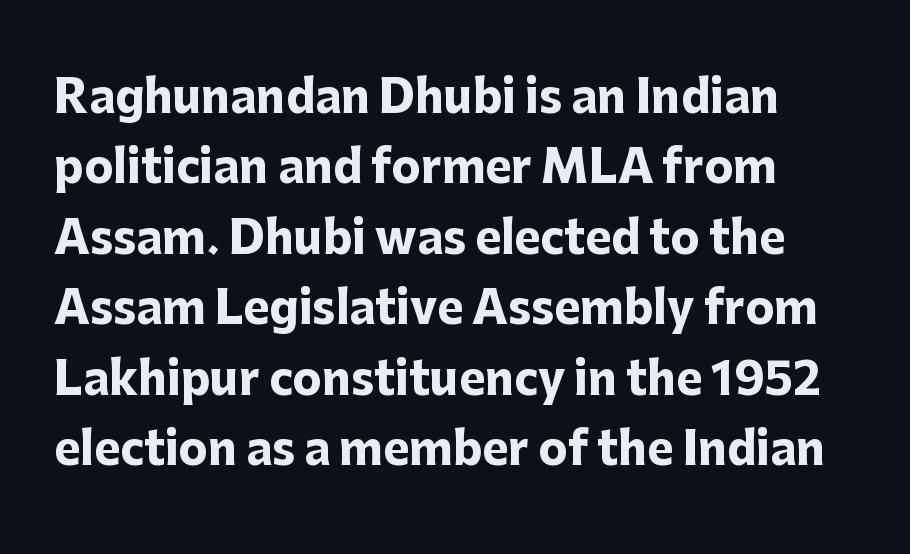
The image shows 44 px heavy sans-serif type, upright; set normal line spacing (1.6x), normal letter spacing, not underlined; low stroke contrast and a medium x-height.
